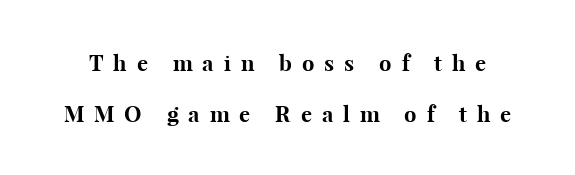
The image shows 22 px bold type, upright; set loose line spacing (2.3x), unusually wide letter spacing (+0.45 em), not underlined.
